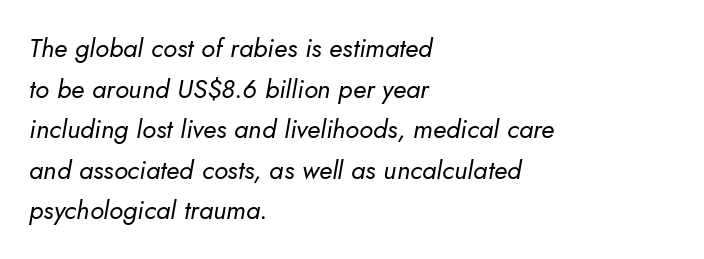
{"italic": "yes", "lean": "right", "slant_degrees": 5, "bold": "no", "underline": "no", "align": "left", "line_spacing": "normal", "line_spacing_ratio": 1.56, "letter_spacing": "normal", "letter_spacing_em": 0.0, "glyph_px": 26}
